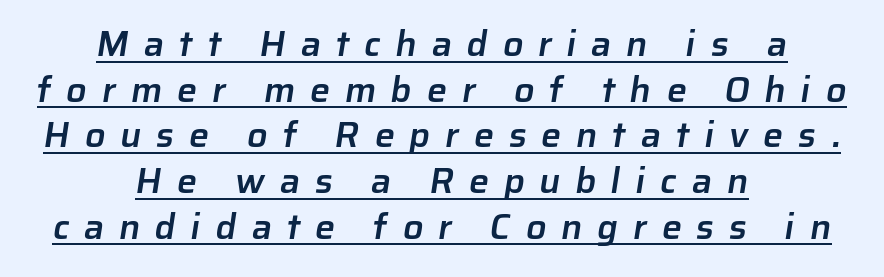
Q: Is the text bold? A: Semi-bold.
Q: Is the typeface a serif or a sans-serif typeface? A: Sans-serif.
Q: Is the text underlined? A: Yes.
Q: How is the paragraph aligned? A: Centered.
Q: Is the spacing between letters normal or unusually wide? A: Unusually wide.
Q: Is the spacing between lines tight, normal or loose? A: Normal.
Q: Width (condensed, normal, or wide)? A: Normal.
Q: Stroke contrast? A: Low.
Q: x-height? A: Medium.
Q: Monospaced? A: No.
